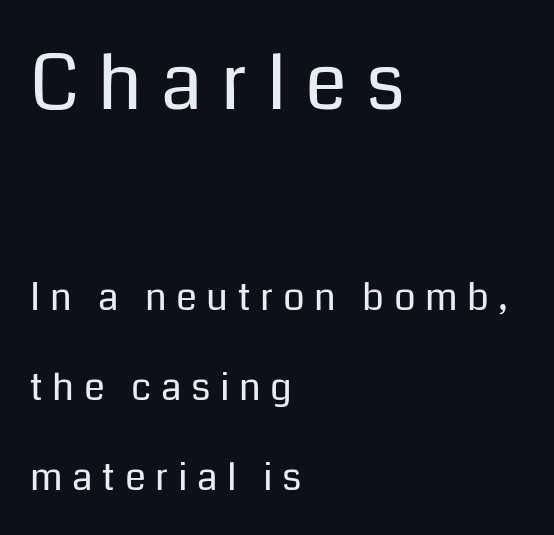
Looks like regular typesetting: each glyph gets only the width it needs. Type size steps down from the first block to the second. Type without underlining. Glyph-to-glyph distance is far greater than everyday printed text. The font family rendered here belongs to the sans-serif group. Regarding leading, the lines here are spaced well apart.
